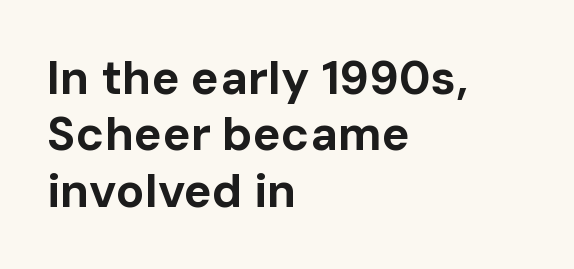
Think of a printed novel: that variable character pitch is what you see here. Characters follow at the spacing the type designer built in. Underline: absent. Weight: bold.
